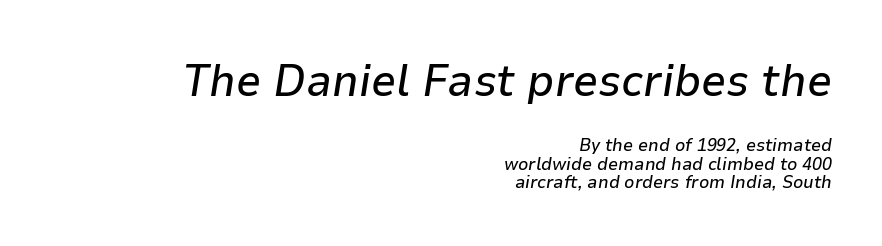
Between one letter and the next there's only the usual sliver of space. Do the characters align in a grid? No, the font is proportional. Typesetter's note — upper block bumped up in size, lower block left smaller. These lines stack with their right ends in a neat column. The strip under each line holds only bare page. A typesetter would mark this as italic.
